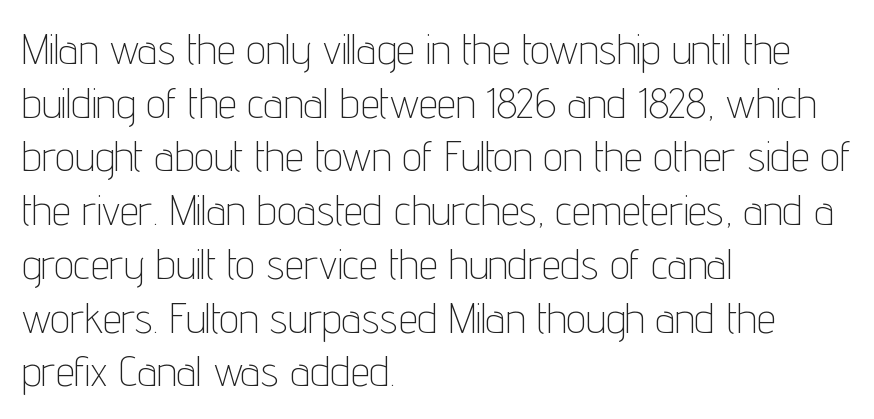
The leading is moderate, giving the passage an even texture. Summary of weight: not heavy and not bold. Characters remain perfectly vertical along every line. Check the space under the baseline: it is left empty. This sample uses plain, unmodified letter spacing.
